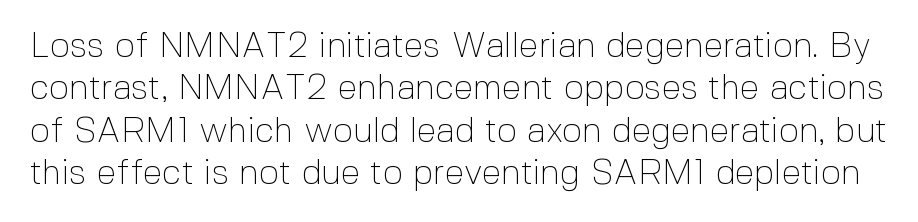
The type is set solid horizontally, with unmodified tracking. The weight would be labelled regular, book, light, or lighter still. Font category for this specimen: sans-serif. This sample has the flowing, uneven cadence of proportional lettering. No italicization has been applied; the sample stays upright.
